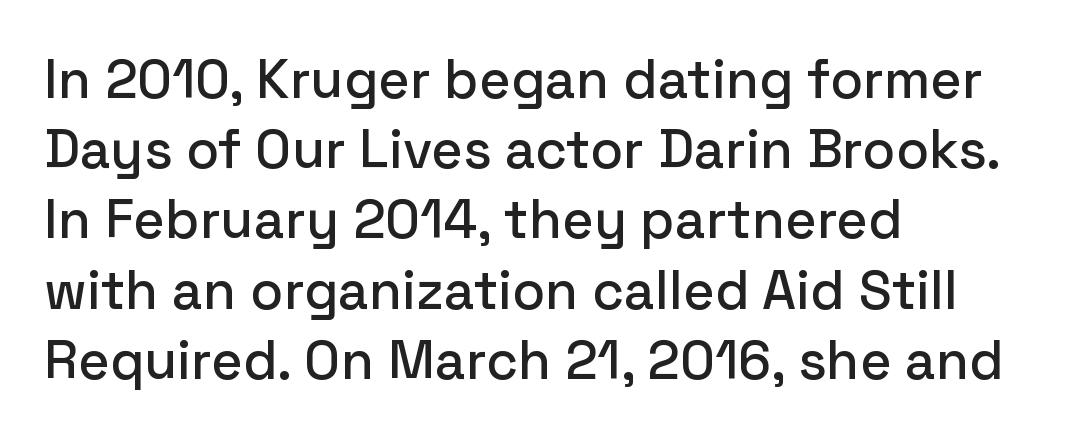
The ragged edge is on the right, which tells us the setting is flush left. Are there feet on the stems? There aren't — it's a sans. Here the designer chose a conventional face with non-uniform glyph widths. Honestly, the row spacing looks completely unremarkable. Do the letters lean? They stand straight.
